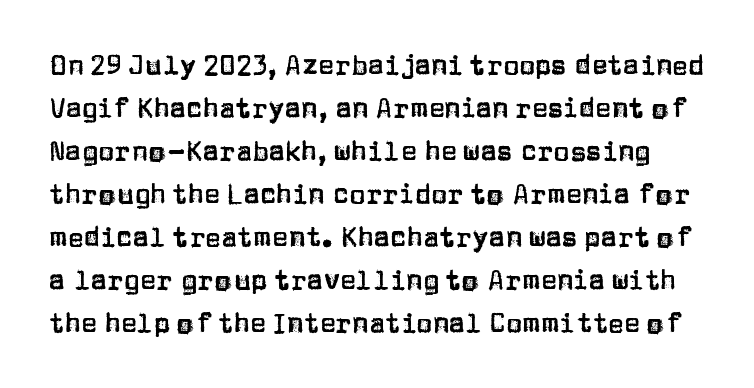
Each row of text sits above clean, open space. Every character sits straight up, as roman type does. Tracking value appears to be zero — textbook default spacing. Successive baselines arrive at the customary interval.
